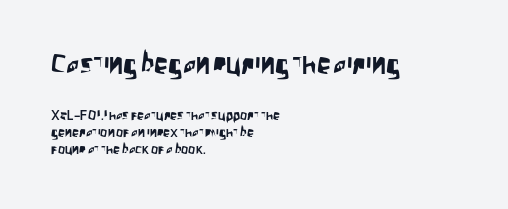
{"serif": "no", "italic": "no", "width": "condensed", "stroke_contrast": "low", "x_height": "large", "monospaced": "no", "underline": "no", "align": "left", "line_spacing_ratio": 1.23, "letter_spacing": "normal", "letter_spacing_em": 0.0, "larger_block": "first", "size_ratio": 2.0, "glyph_px": 28}
